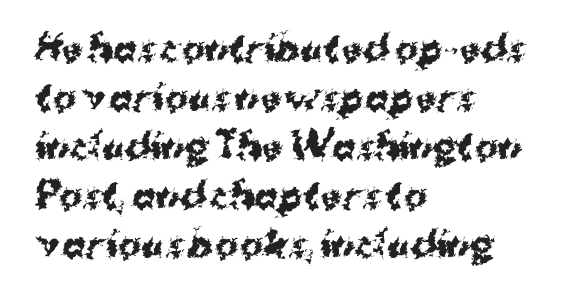
Rows of type keep a routine distance in the vertical direction. Alignment: flush left. Summary of weight: heavy, a full bold. Spacing between characters is what you'd get straight out of the box. You could not count columns in this text — the font is proportionally spaced.
